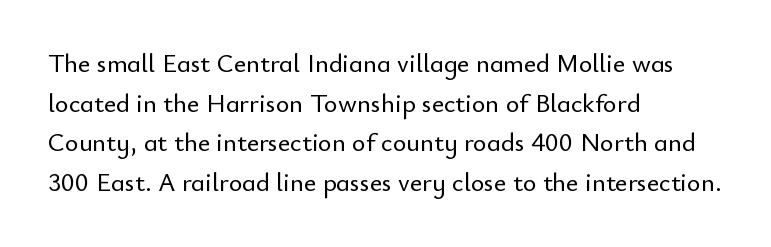
{"italic": "no", "underline": "no", "align": "left", "line_spacing": "normal", "line_spacing_ratio": 1.52, "letter_spacing": "normal", "letter_spacing_em": 0.0, "glyph_px": 26}
